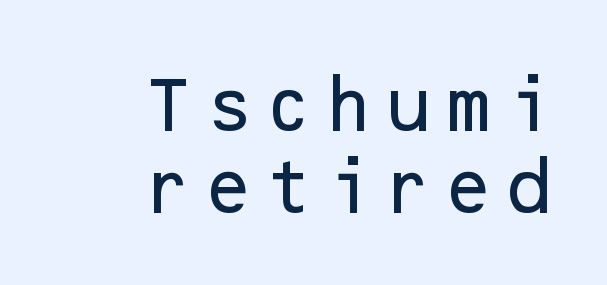
The image shows 61 px sans-serif type, upright; set right-aligned, normal line spacing (1.34x), not underlined; low stroke contrast and a medium x-height.
